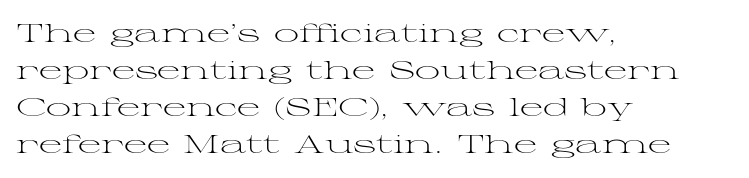
A typesetter would call this leading conventional body-copy spacing. Descender tails drop into unmarked territory. Visually the block forms a straight wall on the left and a jagged coastline on the right. Do the letters lean? They stand straight.
